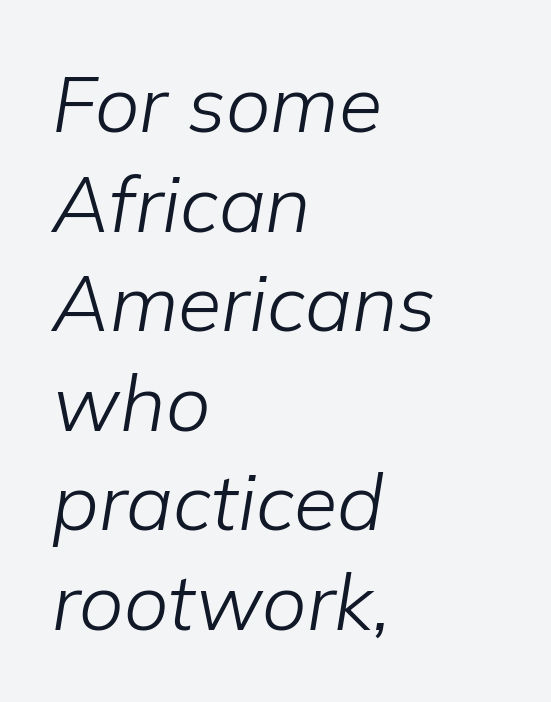
Q: Is the text bold? A: No.
Q: Is the text italic (slanted)? A: Yes, it leans right by about 9 degrees.
Q: Is the text underlined? A: No.
Q: How is the paragraph aligned? A: Left-aligned.
Q: Is the spacing between letters normal or unusually wide? A: Normal.
Q: Is the spacing between lines tight, normal or loose? A: Normal.
Q: Width (condensed, normal, or wide)? A: Normal.
Q: Stroke contrast? A: Low.
Q: x-height? A: Medium.
Q: Monospaced? A: No.
